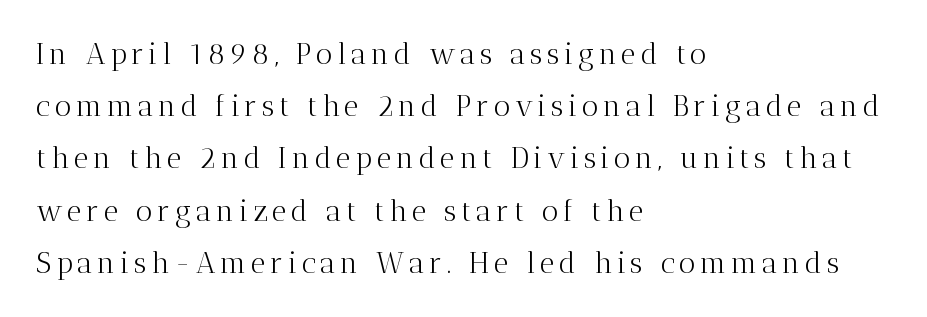
{"serif": "yes", "italic": "no", "bold": "no", "weight": "light", "width": "normal", "stroke_contrast": "medium", "x_height": "medium", "monospaced": "no", "underline": "no", "align": "left", "line_spacing_ratio": 1.8, "glyph_px": 29}
